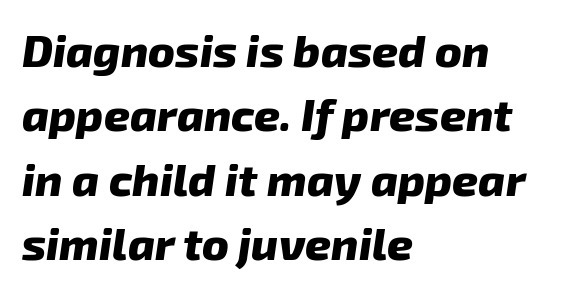
The image shows 45 px heavy type, italic (leaning right); set left-aligned, normal line spacing (1.43x), normal letter spacing, not underlined; low stroke contrast and a medium x-height.
